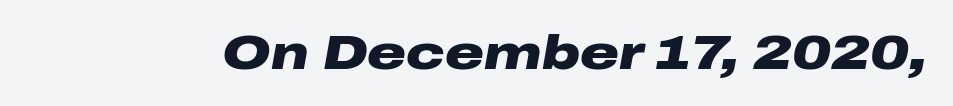
The image shows 48 px heavy, wide type, italic (leaning right); set normal letter spacing, not underlined; low stroke contrast and a medium x-height.
